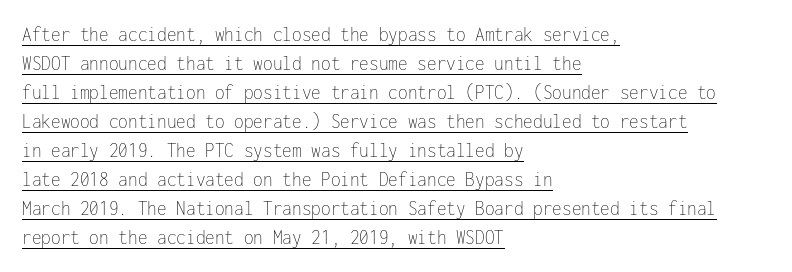
{"italic": "no", "bold": "no", "underline": "yes", "align": "left", "line_spacing": "normal", "line_spacing_ratio": 1.32, "letter_spacing": "normal", "letter_spacing_em": 0.0, "glyph_px": 22}
